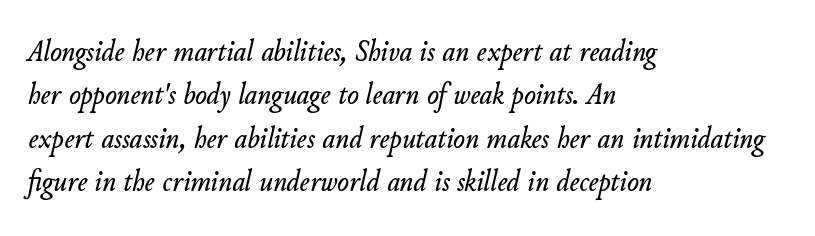
Is the block centered? No — it sits flush against the left margin. Notice how the stems are inclined rather than vertical — that's the hallmark of italics. This sample keeps an unexceptional amount of space between lines. These lines are rendered in a variable-pitch font.
